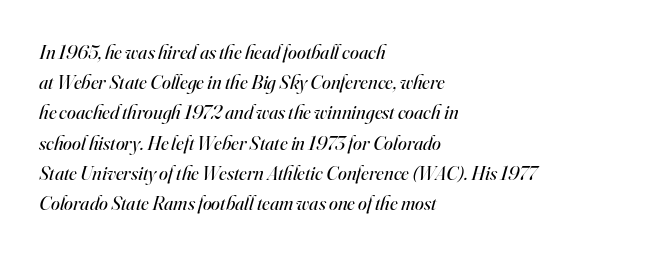
Q: Is the text bold? A: No.
Q: Is the text italic (slanted)? A: Yes, it leans right by about 16 degrees.
Q: Is the text underlined? A: No.
Q: How is the paragraph aligned? A: Left-aligned.
Q: Is the spacing between letters normal or unusually wide? A: Normal.
Q: Is the spacing between lines tight, normal or loose? A: Normal.
